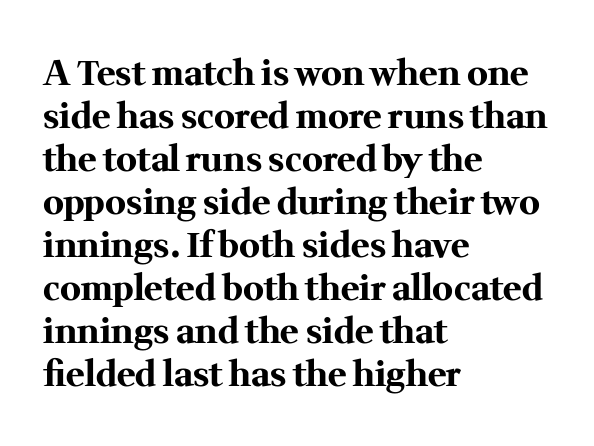
Examine the stroke ends and you'll spot serifs. The lettering holds an erect, upright posture throughout. How are the letters spaced? Ordinarily, with no added tracking. Leftover space on each line is placed entirely after the last word. Is this a fixed-width face? No — the glyphs have proportional, varying widths. Check under the words: just untouched page.
